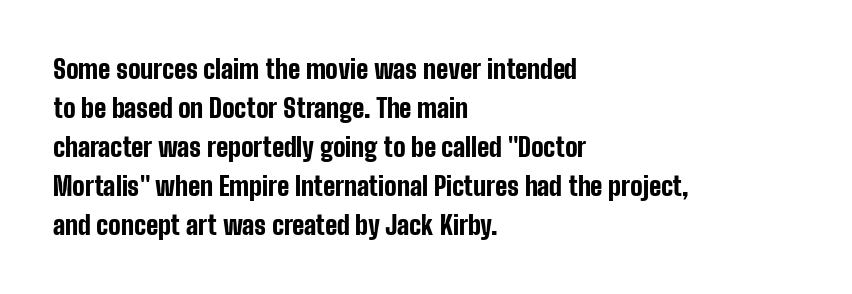
{"italic": "no", "bold": "yes", "underline": "no", "align": "left", "line_spacing": "normal", "line_spacing_ratio": 1.5, "letter_spacing": "normal", "letter_spacing_em": 0.0, "glyph_px": 26}
